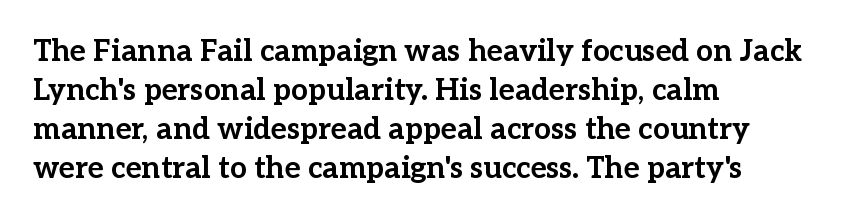
The image shows 30 px bold serif type, upright; set left-aligned, normal line spacing (1.3x), normal letter spacing, not underlined; low stroke contrast and a medium x-height.
